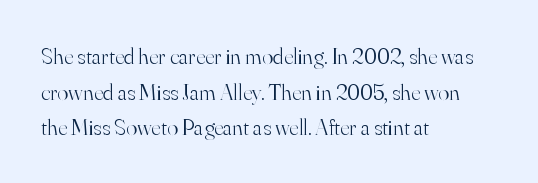
The image shows 23 px text type, upright; set left-aligned, normal line spacing (1.55x), normal letter spacing, not underlined.
